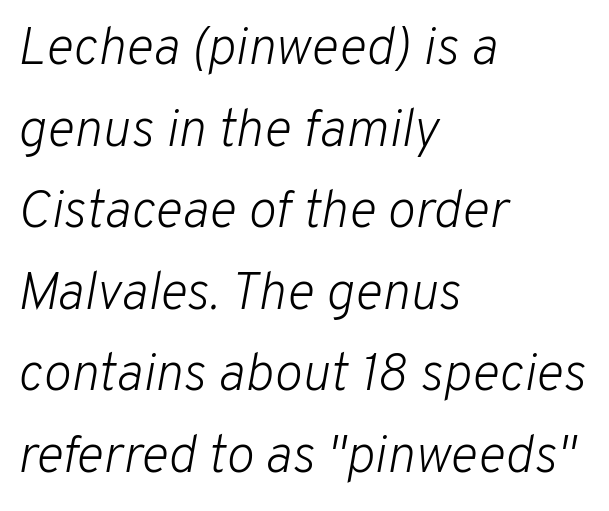
Q: Is the text bold? A: No.
Q: Is the text italic (slanted)? A: Yes, it leans right by about 10 degrees.
Q: Is the text underlined? A: No.
Q: How is the paragraph aligned? A: Left-aligned.
Q: Is the spacing between letters normal or unusually wide? A: Normal.
Q: Is the spacing between lines tight, normal or loose? A: Normal.
Q: Width (condensed, normal, or wide)? A: Normal.
Q: Stroke contrast? A: Low.
Q: x-height? A: Medium.
Q: Monospaced? A: No.
